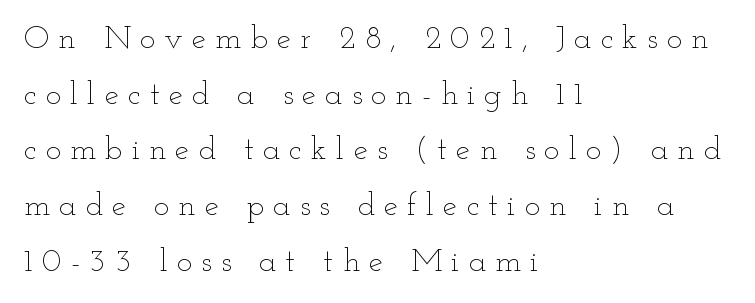
{"italic": "no", "bold": "no", "weight": "thin", "width": "wide", "stroke_contrast": "low", "x_height": "small", "monospaced": "no", "underline": "no", "align": "left", "line_spacing_ratio": 1.74, "letter_spacing": "wide", "letter_spacing_em": 0.29, "glyph_px": 32}
